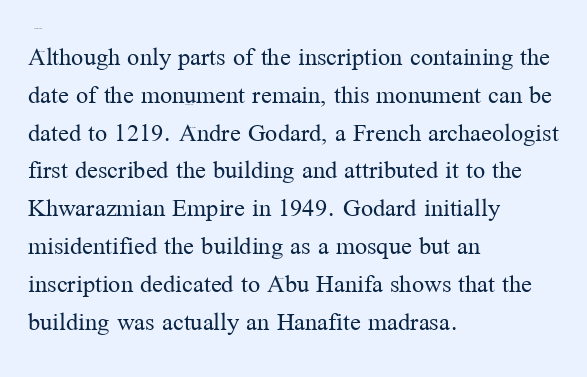
The image shows 27 px text type, upright; set left-aligned, normal line spacing (1.4x), normal letter spacing, not underlined.
